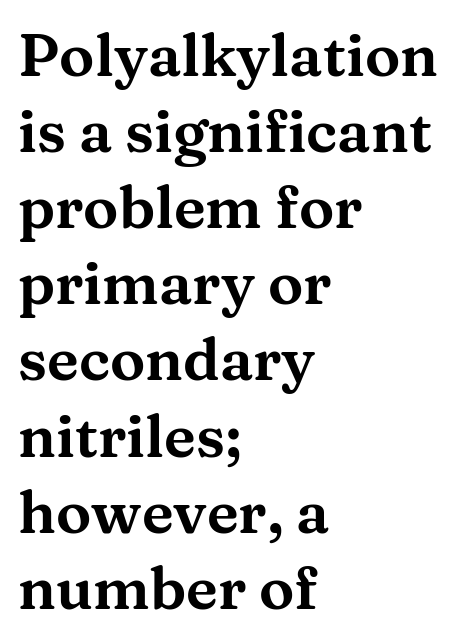
The image shows 59 px wide serif type, upright; set left-aligned, normal line spacing (1.29x), normal letter spacing, not underlined; medium stroke contrast and a medium x-height.
